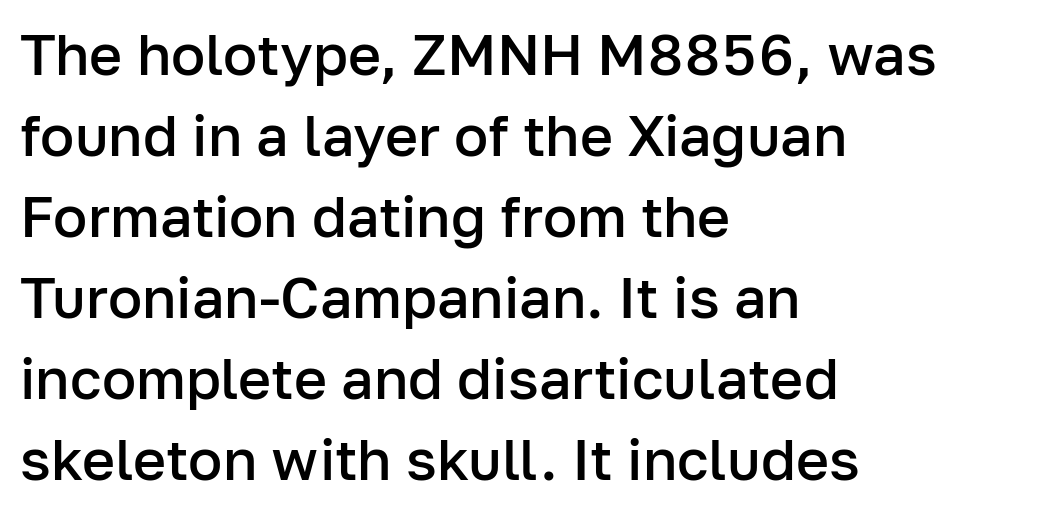
{"serif": "no", "italic": "no", "bold": "semi", "weight": "semibold", "width": "normal", "stroke_contrast": "low", "x_height": "medium", "monospaced": "no", "underline": "no", "align": "left", "line_spacing": "normal", "line_spacing_ratio": 1.42, "letter_spacing": "normal", "letter_spacing_em": 0.0, "glyph_px": 57}
